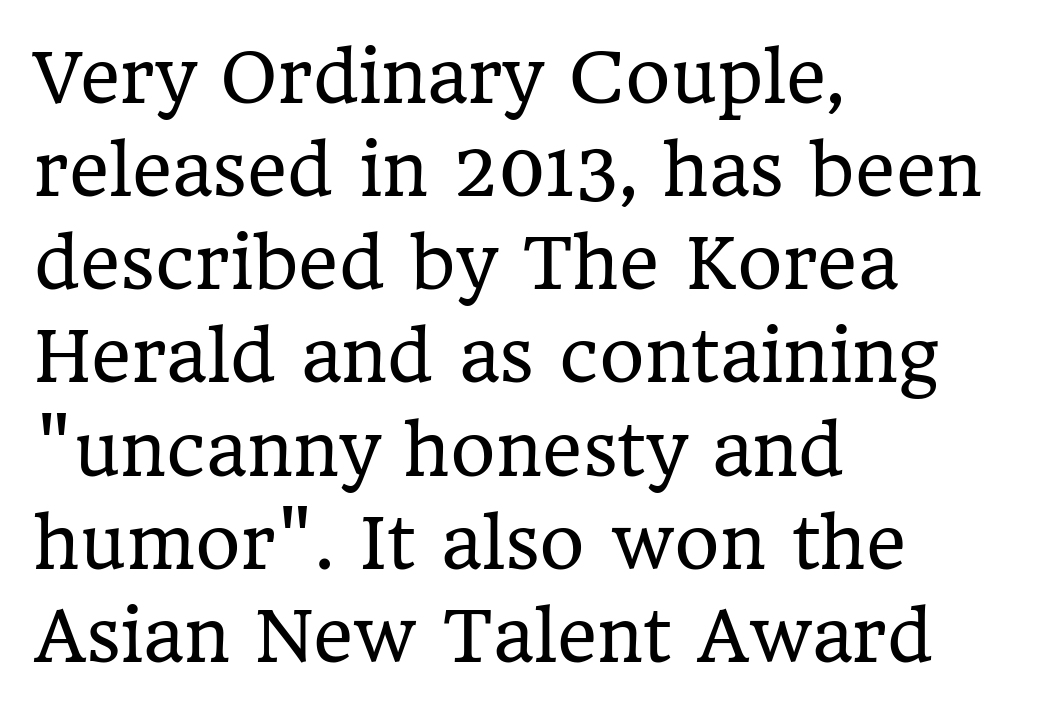
Q: Is the text bold? A: No.
Q: Is the text italic (slanted)? A: No, it is upright.
Q: Is the typeface a serif or a sans-serif typeface? A: Serif.
Q: Is the text underlined? A: No.
Q: How is the paragraph aligned? A: Left-aligned.
Q: Is the spacing between letters normal or unusually wide? A: Normal.
Q: Is the spacing between lines tight, normal or loose? A: Normal.
Q: Width (condensed, normal, or wide)? A: Normal.
Q: Stroke contrast? A: Low.
Q: x-height? A: Medium.
Q: Monospaced? A: No.
